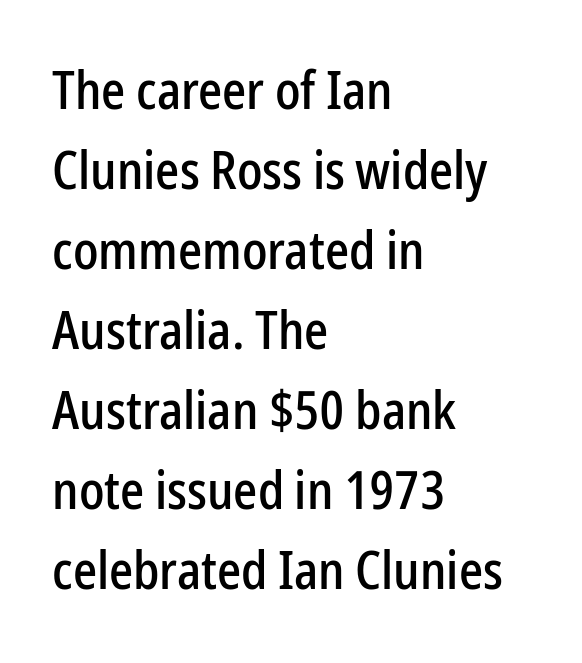
The image shows 53 px condensed sans-serif type, upright; set left-aligned, normal line spacing (1.51x), normal letter spacing, not underlined; low stroke contrast and a medium x-height.
